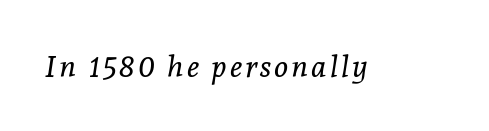
Q: Is the text bold? A: No.
Q: Is the text italic (slanted)? A: Yes, it leans right by about 8 degrees.
Q: Is the typeface a serif or a sans-serif typeface? A: Serif.
Q: Is the text underlined? A: No.
Q: Width (condensed, normal, or wide)? A: Normal.
Q: x-height? A: Medium.
Q: Monospaced? A: No.
